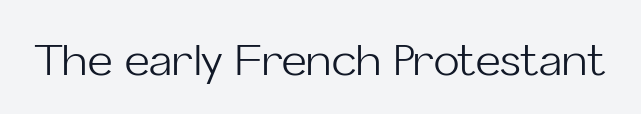
The image shows 43 px light sans-serif type, upright; set normal letter spacing, not underlined; low stroke contrast and a medium x-height.
